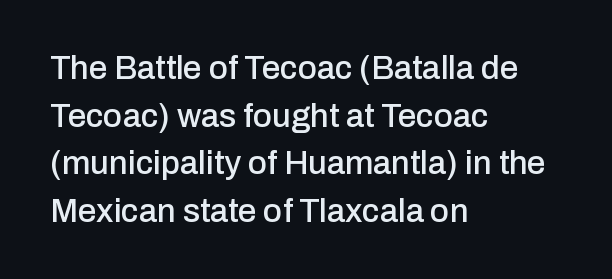
Leading: standard. Line beginnings align vertically; line endings do not. Spacing verdict: proportional, widths tailored to each character. It's the straight-up-and-down kind of type.
